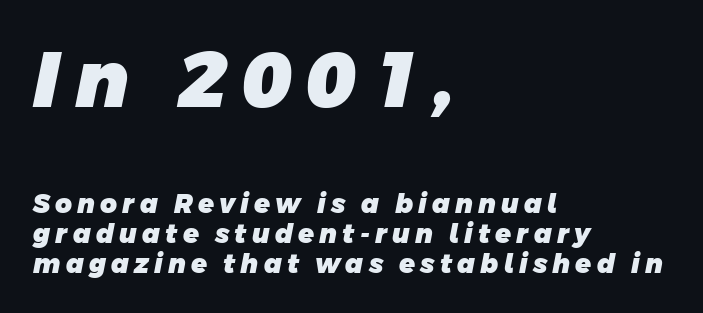
The image shows 79 px heavy sans-serif type; set left-aligned, line spacing 1.16x, unusually wide letter spacing (+0.2 em), not underlined; the first (top) block is 3.04x larger; low stroke contrast and a large x-height.
